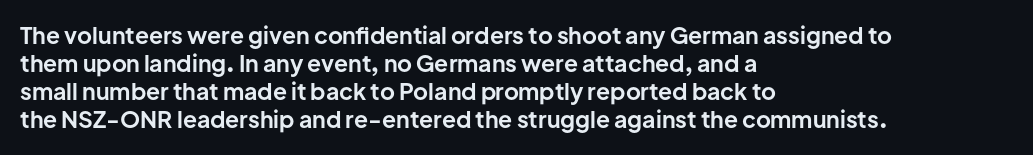
Q: Is the text bold? A: Yes.
Q: Is the text italic (slanted)? A: No, it is upright.
Q: Is the text underlined? A: No.
Q: How is the paragraph aligned? A: Left-aligned.
Q: Is the spacing between letters normal or unusually wide? A: Normal.
